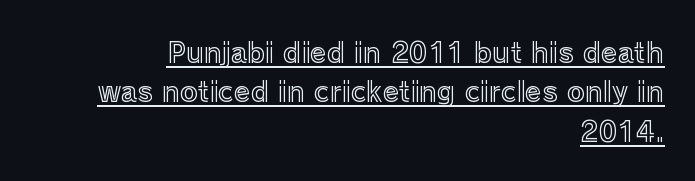
If you drew a ruler down the right edge, every line would touch it. Honestly, the row spacing looks completely unremarkable. The rendering keeps characters at their native spacing. Unlike italic type, these characters show no tilt at all.
